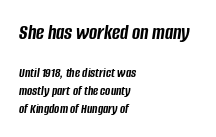
{"italic": "yes", "lean": "right", "slant_degrees": 8, "bold": "yes", "underline": "no", "align": "left", "line_spacing": "normal", "line_spacing_ratio": 1.26, "letter_spacing": "normal", "letter_spacing_em": 0.0, "larger_block": "first", "size_ratio": 1.57, "glyph_px": 22}
